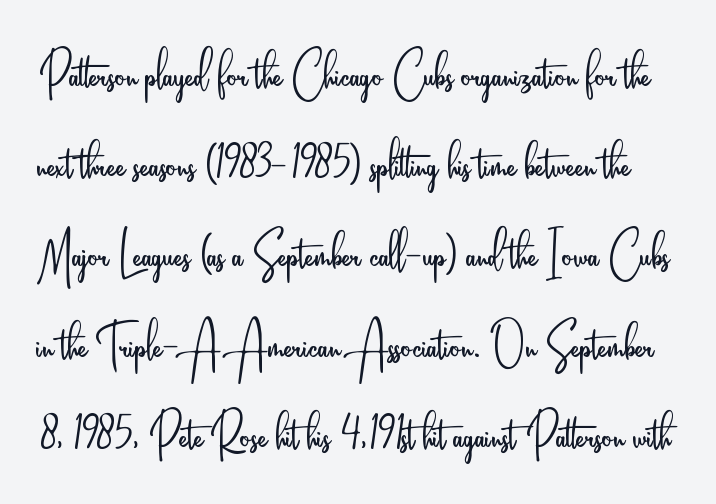
The image shows 64 px light, condensed sans-serif type; set normal line spacing (1.41x), normal letter spacing, not underlined; low stroke contrast and a small x-height.
